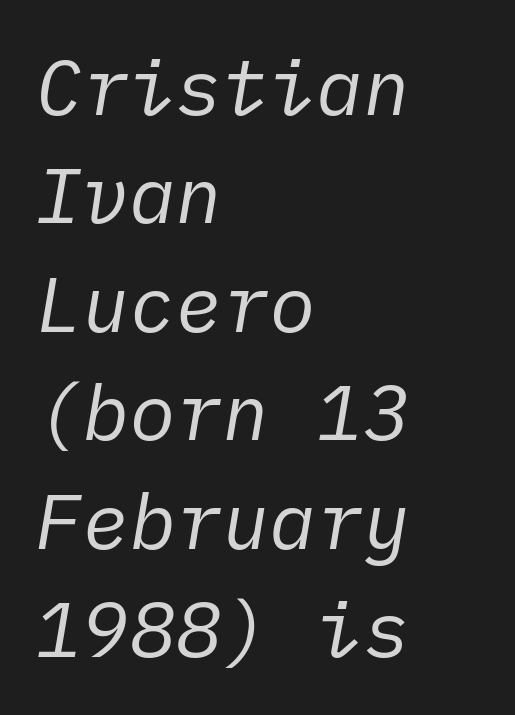
{"italic": "yes", "lean": "right", "slant_degrees": 10, "bold": "no", "weight": "regular", "width": "normal", "stroke_contrast": "low", "x_height": "medium", "underline": "no", "align": "left", "line_spacing": "normal", "line_spacing_ratio": 1.39, "letter_spacing": "normal", "letter_spacing_em": 0.0, "glyph_px": 78}
